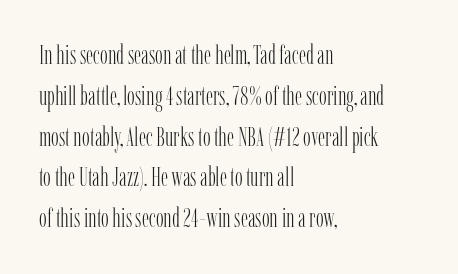
The image shows 26 px text type, upright; set left-aligned, normal line spacing (1.57x), normal letter spacing, not underlined.
